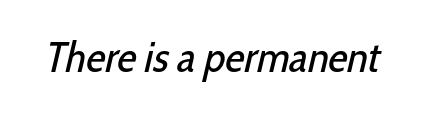
The letterforms sit shoulder to shoulder at normal distance. The rendering shows plain stroke endings on the letterforms — a sans-serif design. Clear beneath every line of the passage. Proportional: the letters do not fall into vertical columns. Nothing heavy about these letters — not bold at all.
